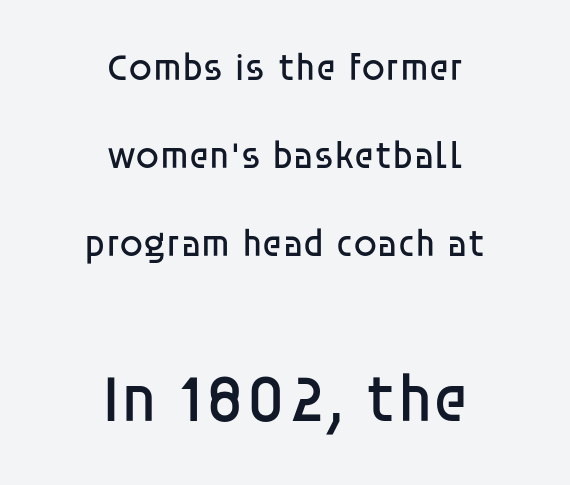
The image shows 67 px regular-weight sans-serif type, upright; set centered, loose line spacing (2.32x), normal letter spacing, not underlined; the second (bottom) block is 1.76x larger; low stroke contrast and a large x-height.
